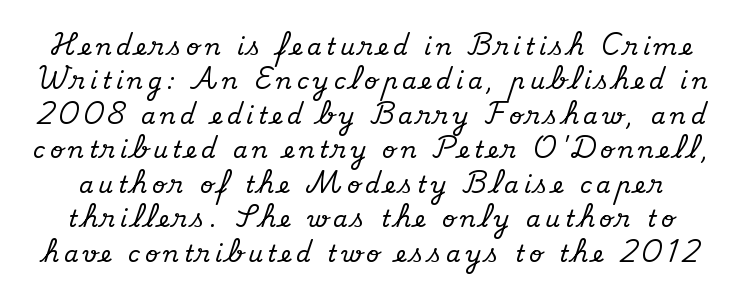
In terms of leading, this rendering sits right in the middle. Someone cranked the tracking dial way up on this one. Check the space under the baseline: it is left empty.
